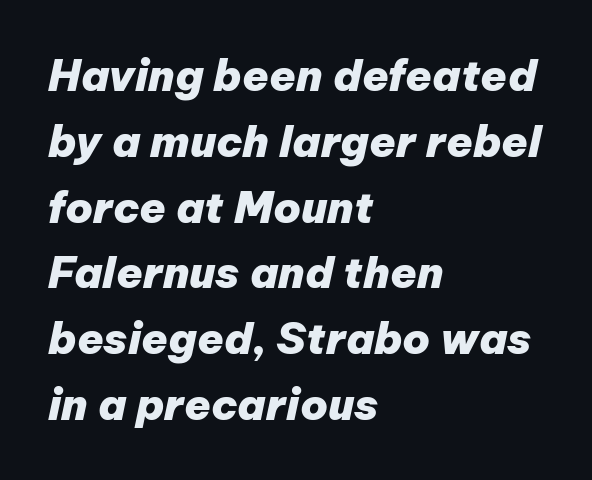
{"italic": "yes", "lean": "right", "slant_degrees": 12, "bold": "yes", "weight": "heavy", "width": "normal", "stroke_contrast": "low", "x_height": "medium", "monospaced": "no", "underline": "no", "align": "left", "line_spacing": "normal", "line_spacing_ratio": 1.53, "letter_spacing": "normal", "letter_spacing_em": 0.0, "glyph_px": 43}
